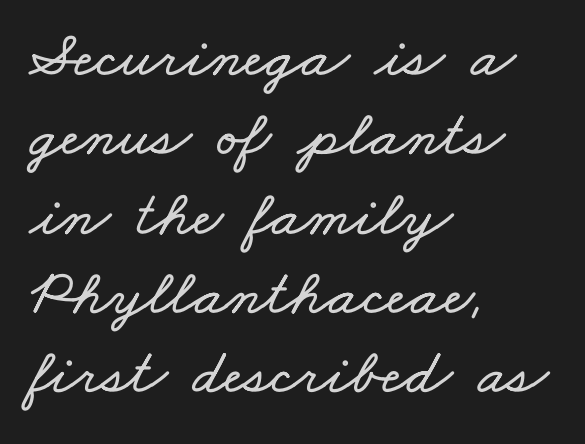
Characters follow at the spacing the type designer built in. Every row of glyphs begins at an identical x-position on the left. Proportional: the letters do not fall into vertical columns. Underlining? Definitely not there.
